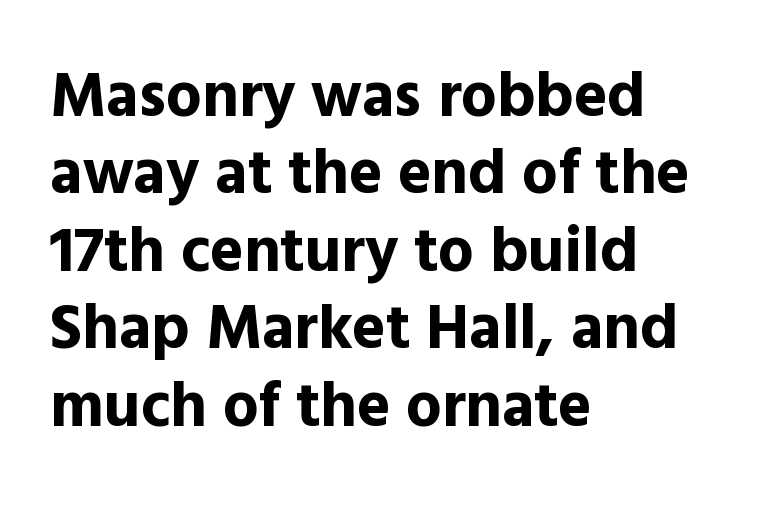
{"serif": "no", "italic": "no", "bold": "yes", "weight": "bold", "width": "normal", "x_height": "medium", "monospaced": "no", "underline": "no", "align": "left", "line_spacing_ratio": 1.23, "letter_spacing": "normal", "letter_spacing_em": 0.0, "glyph_px": 63}
